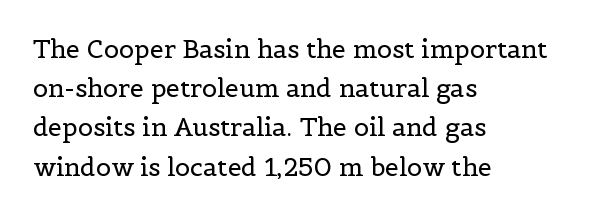
Q: Is the text bold? A: No.
Q: Is the text italic (slanted)? A: No, it is upright.
Q: Is the text underlined? A: No.
Q: How is the paragraph aligned? A: Left-aligned.
Q: Is the spacing between letters normal or unusually wide? A: Normal.
Q: Is the spacing between lines tight, normal or loose? A: Normal.
